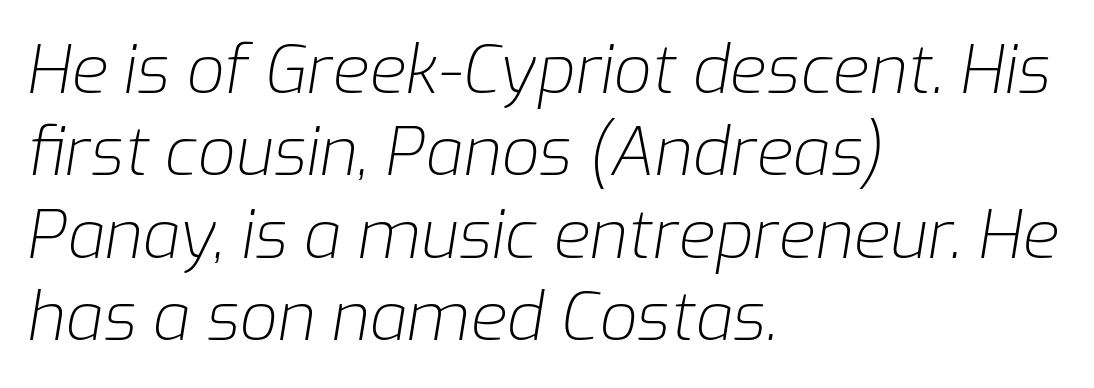
{"italic": "yes", "lean": "right", "slant_degrees": 9, "bold": "no", "weight": "light", "width": "normal", "stroke_contrast": "low", "x_height": "medium", "monospaced": "no", "underline": "no", "align": "left", "line_spacing_ratio": 1.23, "letter_spacing": "normal", "letter_spacing_em": 0.0, "glyph_px": 67}
